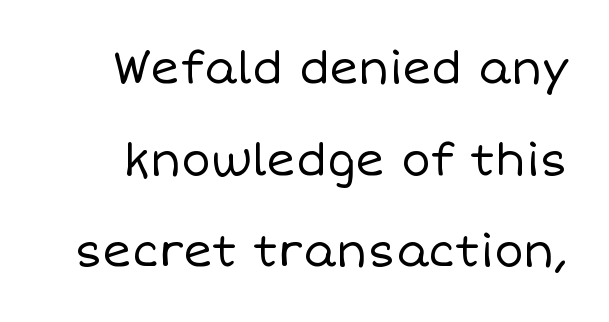
{"italic": "no", "bold": "no", "weight": "regular", "width": "normal", "stroke_contrast": "low", "x_height": "large", "monospaced": "no", "underline": "no", "line_spacing": "loose", "line_spacing_ratio": 2.08, "letter_spacing": "normal", "letter_spacing_em": 0.0, "glyph_px": 44}
